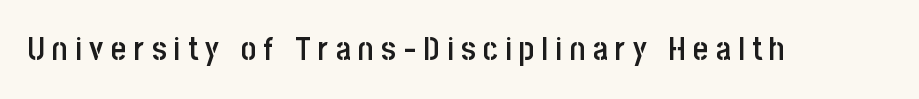
The image shows 33 px semibold, condensed sans-serif type, upright; set unusually wide letter spacing (+0.22 em), not underlined; low stroke contrast and a large x-height.
